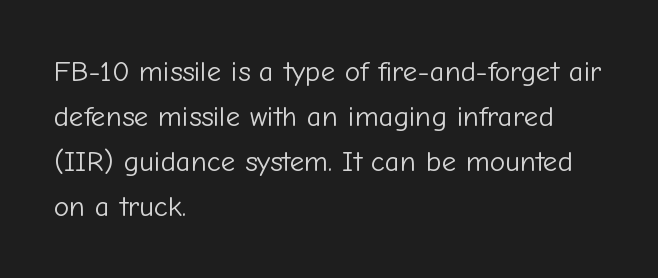
The image shows 29 px light sans-serif type, upright; set left-aligned, normal line spacing (1.55x), normal letter spacing, not underlined; low stroke contrast and a medium x-height.
